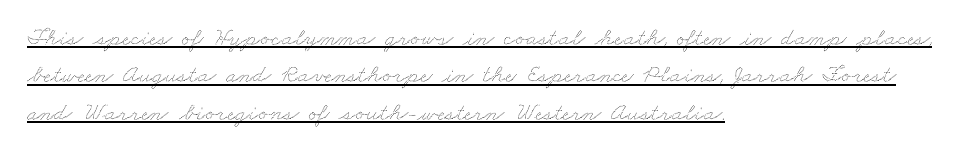
The words here are underlined. Which margin do the lines hug? The left one — the right edge is uneven. Letter spacing: default. One glance says typical: line gaps are just what's usual.
